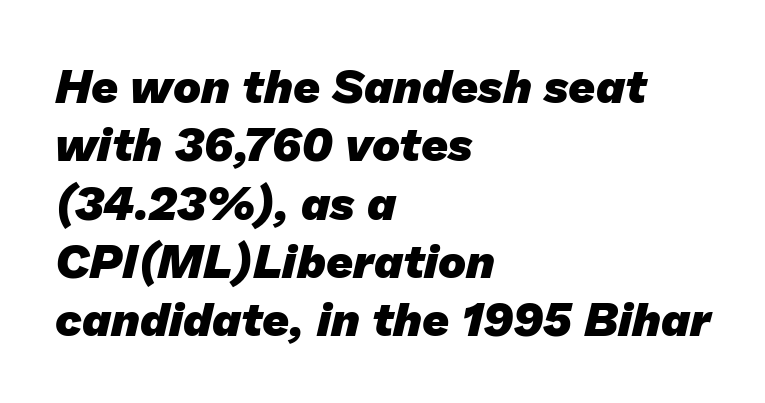
{"serif": "no", "bold": "yes", "weight": "heavy", "width": "normal", "stroke_contrast": "low", "x_height": "medium", "monospaced": "no", "underline": "no", "align": "left", "line_spacing_ratio": 1.24, "letter_spacing": "normal", "letter_spacing_em": 0.0, "glyph_px": 47}
